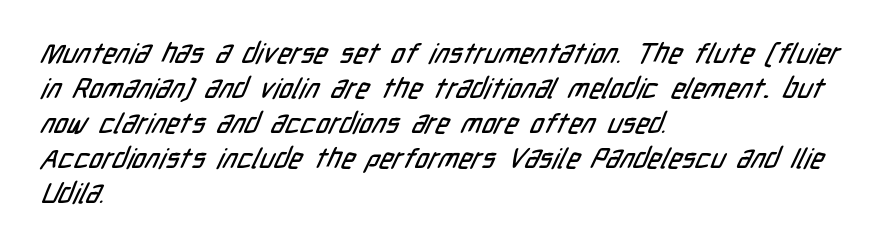
Letters rest on an invisible, unmarked baseline. Leading: standard. Tracking value appears to be zero — textbook default spacing. Each letter keeps its own natural width here, so spacing adapts to shape. Observe the absence of serifs on each vertical stroke in this sample.
